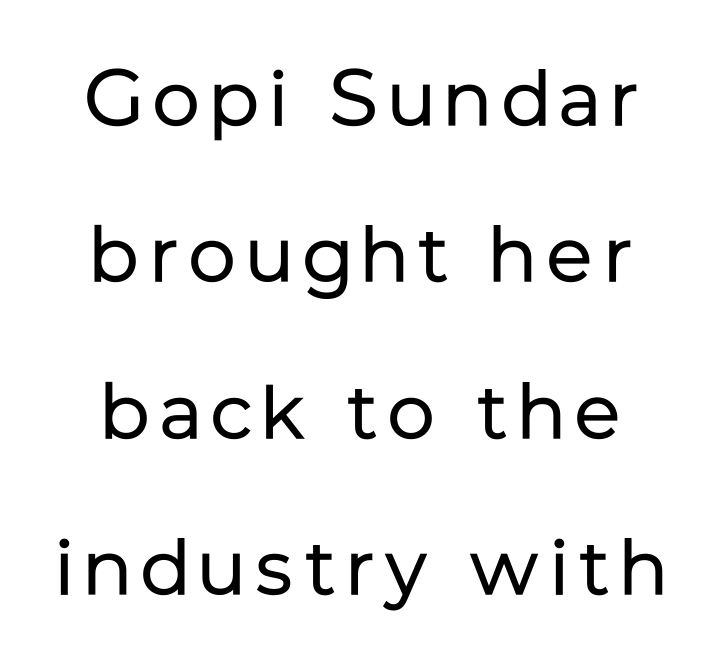
{"serif": "no", "italic": "no", "bold": "no", "weight": "regular", "width": "normal", "stroke_contrast": "low", "x_height": "medium", "monospaced": "no", "underline": "no", "line_spacing": "loose", "line_spacing_ratio": 1.98, "glyph_px": 79}
